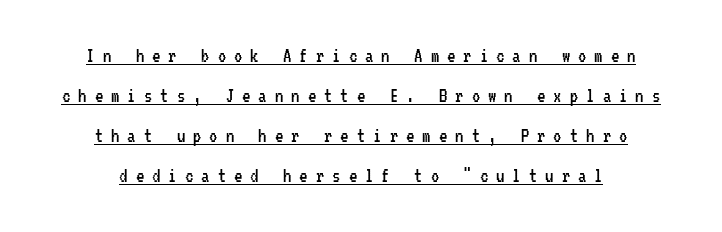
{"italic": "no", "bold": "no", "underline": "yes", "align": "center", "line_spacing": "loose", "line_spacing_ratio": 1.9, "letter_spacing": "wide", "letter_spacing_em": 0.38, "glyph_px": 21}
